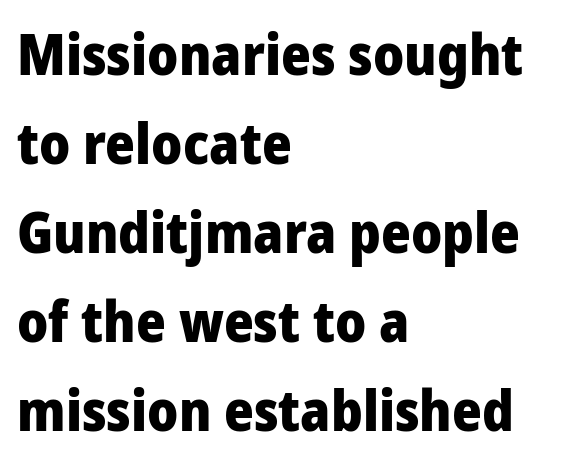
The image shows 57 px heavy, condensed sans-serif type, upright; set left-aligned, normal line spacing (1.56x), normal letter spacing, not underlined; low stroke contrast and a large x-height.
